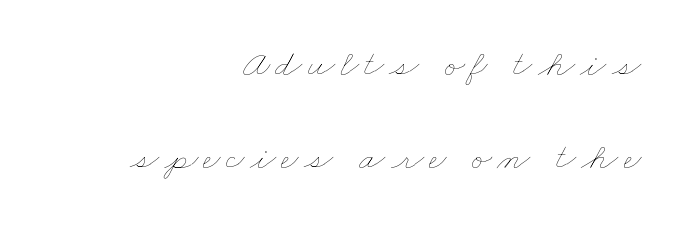
The image shows 38 px thin, wide type; set right-aligned, loose line spacing (2.44x), not underlined; low stroke contrast and a small x-height.
